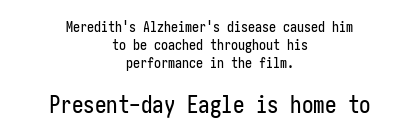
{"italic": "no", "underline": "no", "align": "center", "line_spacing": "normal", "line_spacing_ratio": 1.28, "letter_spacing": "normal", "letter_spacing_em": 0.0, "larger_block": "second", "size_ratio": 1.64, "glyph_px": 23}
